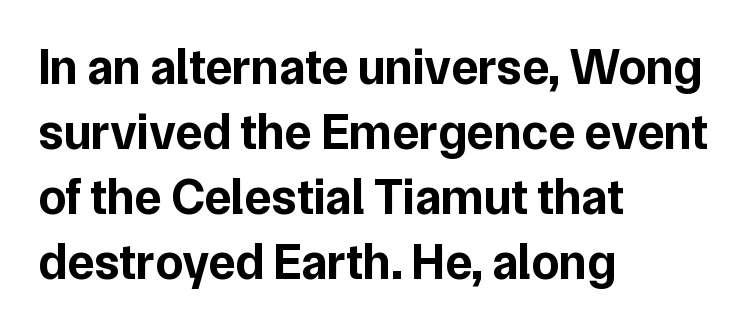
The image shows 50 px bold sans-serif type, upright; set left-aligned, normal line spacing (1.3x), normal letter spacing, not underlined; low stroke contrast and a medium x-height.
